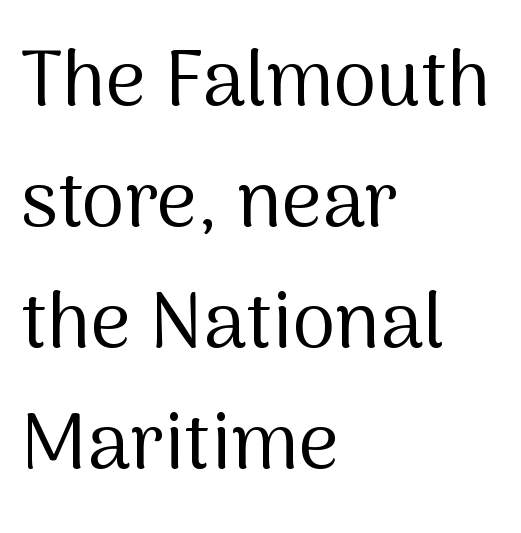
Q: Is the text bold? A: No.
Q: Is the text italic (slanted)? A: No, it is upright.
Q: Is the typeface a serif or a sans-serif typeface? A: Sans-serif.
Q: Is the text underlined? A: No.
Q: How is the paragraph aligned? A: Left-aligned.
Q: Is the spacing between letters normal or unusually wide? A: Normal.
Q: Is the spacing between lines tight, normal or loose? A: Normal.
Q: Width (condensed, normal, or wide)? A: Normal.
Q: Stroke contrast? A: Medium.
Q: x-height? A: Medium.
Q: Monospaced? A: No.
